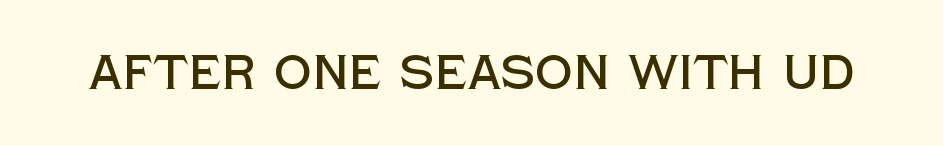
{"serif": "no", "italic": "no", "width": "normal", "x_height": "large", "monospaced": "no", "underline": "no", "letter_spacing": "normal", "letter_spacing_em": 0.0, "glyph_px": 47}
